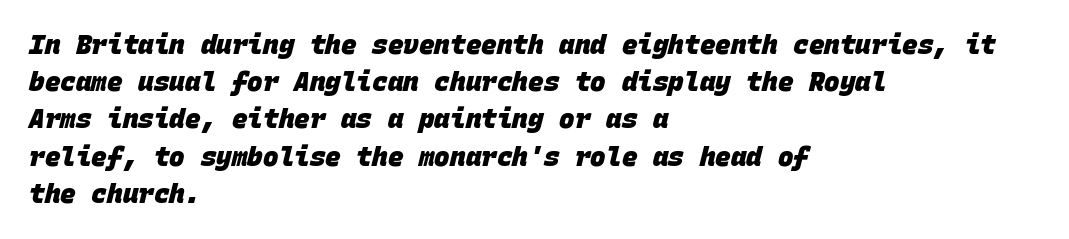
{"bold": "yes", "underline": "no", "align": "left", "line_spacing": "normal", "line_spacing_ratio": 1.43, "letter_spacing": "normal", "letter_spacing_em": 0.0, "glyph_px": 26}
